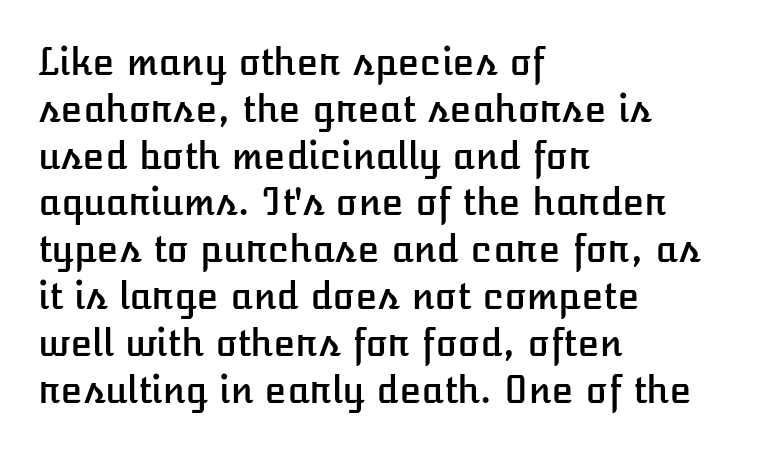
The image shows 36 px text type, upright; set left-aligned, normal line spacing (1.3x), normal letter spacing, not underlined; low stroke contrast and a medium x-height.
